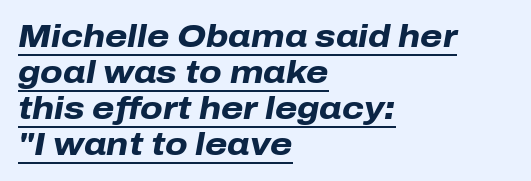
Looking at the ascenders, they clearly lean. Nobody touched the tracking dial on this one. The line-height multiplier appears low, near solid setting. The face used here has the dense, thick strokes of a bold. The rendering uses the underline text-decoration.
